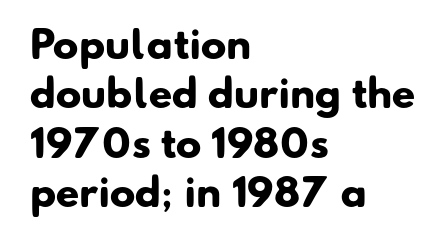
{"serif": "no", "bold": "yes", "weight": "heavy", "width": "normal", "stroke_contrast": "low", "x_height": "small", "monospaced": "no", "underline": "no", "align": "left", "line_spacing": "normal", "line_spacing_ratio": 1.3, "letter_spacing": "normal", "letter_spacing_em": 0.0, "glyph_px": 38}
